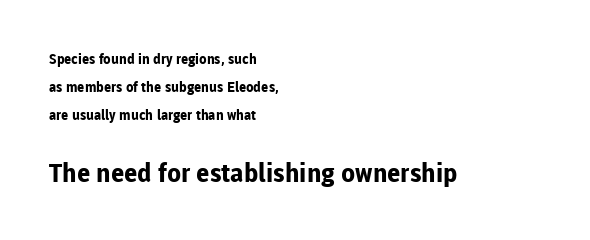
The image shows 26 px bold type, upright; set left-aligned, loose line spacing (2.01x), normal letter spacing, not underlined; the second (bottom) block is 1.86x larger.
